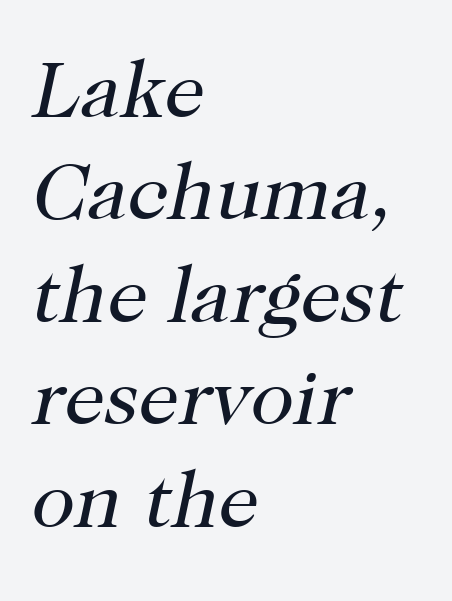
Q: Is the text bold? A: No.
Q: Is the text italic (slanted)? A: Yes, it leans right by about 12 degrees.
Q: Is the typeface a serif or a sans-serif typeface? A: Serif.
Q: Is the text underlined? A: No.
Q: How is the paragraph aligned? A: Left-aligned.
Q: Is the spacing between letters normal or unusually wide? A: Normal.
Q: Is the spacing between lines tight, normal or loose? A: Normal.
Q: Width (condensed, normal, or wide)? A: Normal.
Q: Stroke contrast? A: High.
Q: x-height? A: Medium.
Q: Monospaced? A: No.
